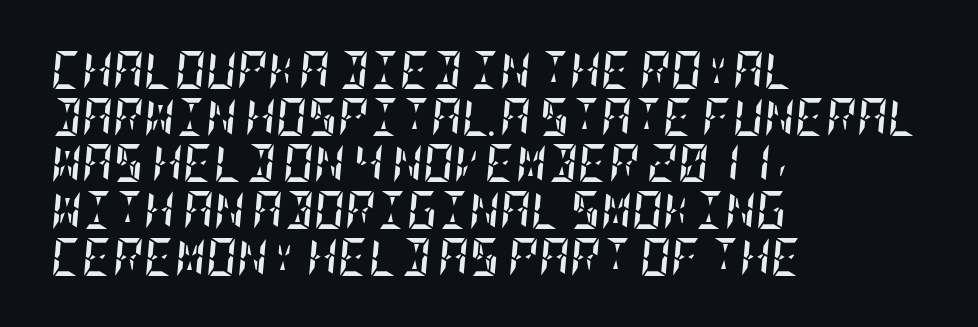
{"italic": "yes", "lean": "right", "slant_degrees": 5, "bold": "yes", "weight": "semibold", "width": "condensed", "stroke_contrast": "low", "x_height": "large", "underline": "no", "align": "left", "line_spacing_ratio": 1.23, "letter_spacing": "normal", "letter_spacing_em": 0.0, "glyph_px": 38}
